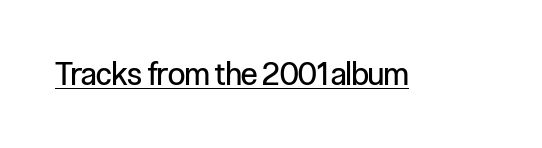
Q: Is the text bold? A: No.
Q: Is the text italic (slanted)? A: No, it is upright.
Q: Is the typeface a serif or a sans-serif typeface? A: Sans-serif.
Q: Is the text underlined? A: Yes.
Q: Is the spacing between letters normal or unusually wide? A: Normal.
Q: Width (condensed, normal, or wide)? A: Condensed.
Q: Stroke contrast? A: Low.
Q: x-height? A: Medium.
Q: Monospaced? A: No.
